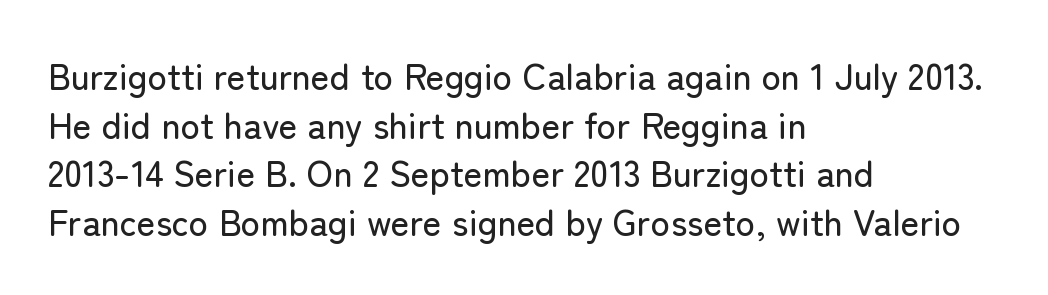
The image shows 36 px sans-serif type, upright; set left-aligned, normal line spacing (1.35x), normal letter spacing, not underlined; low stroke contrast and a medium x-height.
